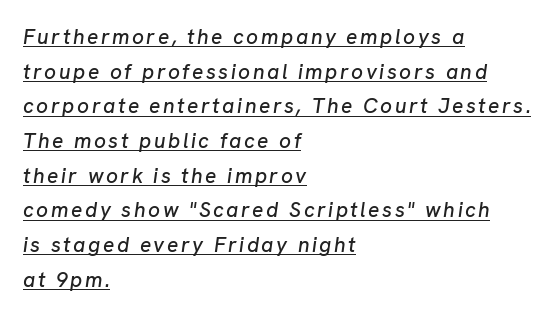
The image shows 21 px text type, italic (leaning right); set left-aligned, normal line spacing (1.65x), underlined.
